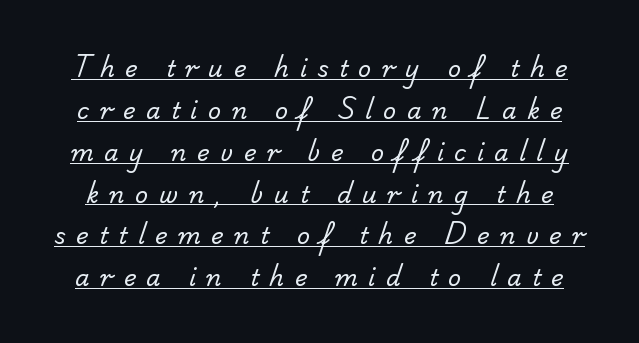
{"bold": "no", "underline": "yes", "line_spacing_ratio": 1.82, "letter_spacing": "wide", "letter_spacing_em": 0.46, "glyph_px": 23}
